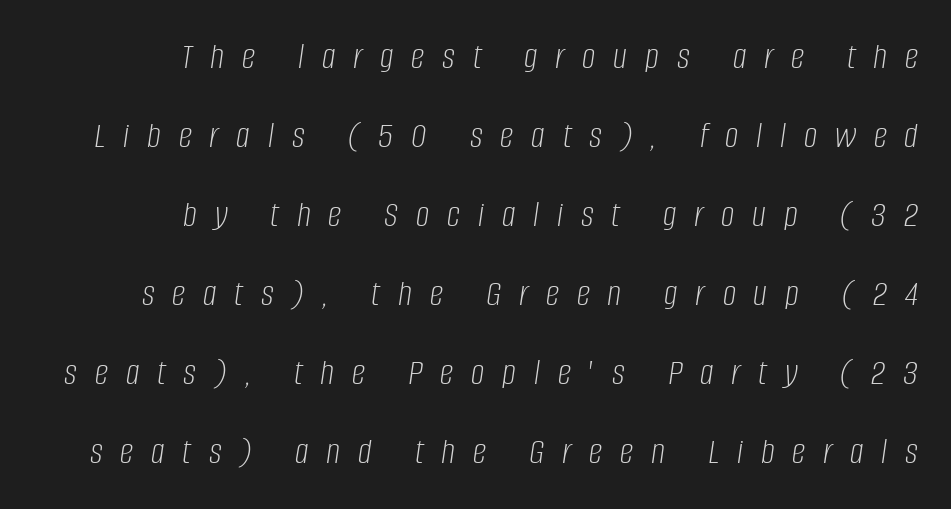
The image shows 38 px light, condensed type, italic (leaning right); set right-aligned, loose line spacing (2.08x), unusually wide letter spacing (+0.47 em), not underlined; low stroke contrast and a large x-height.
